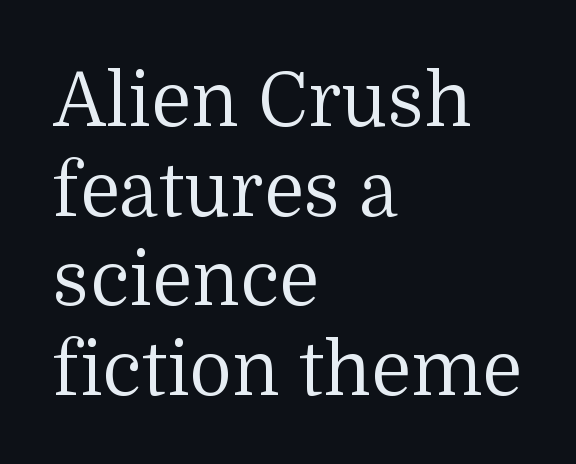
The image shows 74 px regular-weight serif type, upright; set left-aligned, line spacing 1.21x, normal letter spacing, not underlined; medium stroke contrast and a medium x-height.
